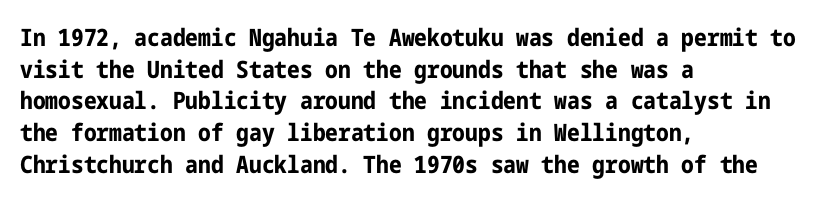
The image shows 24 px bold type, upright; set left-aligned, normal line spacing (1.32x), normal letter spacing, not underlined.
